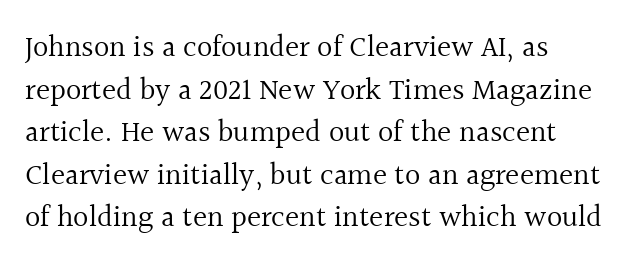
{"serif": "yes", "italic": "no", "bold": "no", "weight": "regular", "width": "normal", "x_height": "medium", "monospaced": "no", "underline": "no", "align": "left", "line_spacing": "normal", "line_spacing_ratio": 1.42, "letter_spacing": "normal", "letter_spacing_em": 0.0, "glyph_px": 30}
